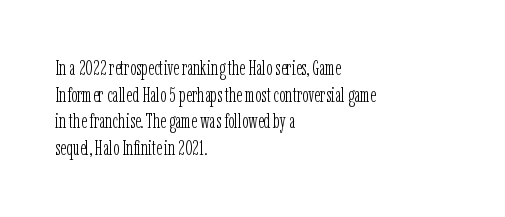
The image shows 21 px text type, upright; set left-aligned, normal line spacing (1.27x), normal letter spacing, not underlined.
